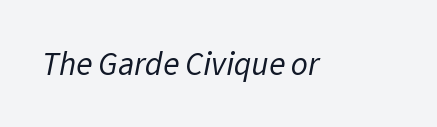
{"serif": "no", "bold": "no", "weight": "regular", "width": "normal", "stroke_contrast": "low", "x_height": "medium", "monospaced": "no", "underline": "no", "letter_spacing": "normal", "letter_spacing_em": 0.0, "glyph_px": 33}
